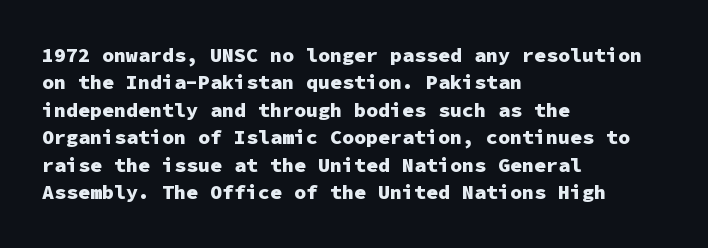
Q: Is the text bold? A: Yes.
Q: Is the text italic (slanted)? A: No, it is upright.
Q: Is the text underlined? A: No.
Q: How is the paragraph aligned? A: Left-aligned.
Q: Is the spacing between letters normal or unusually wide? A: Normal.
Q: Is the spacing between lines tight, normal or loose? A: Normal.
